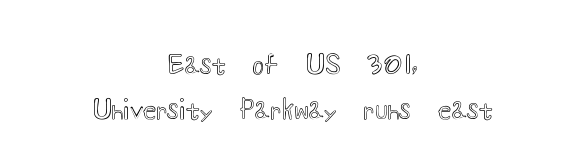
{"italic": "no", "underline": "no", "align": "center", "line_spacing": "normal", "line_spacing_ratio": 1.65, "letter_spacing": "normal", "letter_spacing_em": 0.0, "glyph_px": 27}
